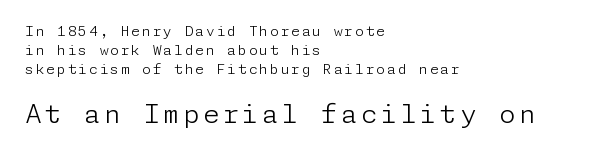
{"italic": "no", "bold": "no", "underline": "no", "align": "left", "line_spacing": "normal", "line_spacing_ratio": 1.35, "larger_block": "second", "size_ratio": 1.86, "glyph_px": 26}
